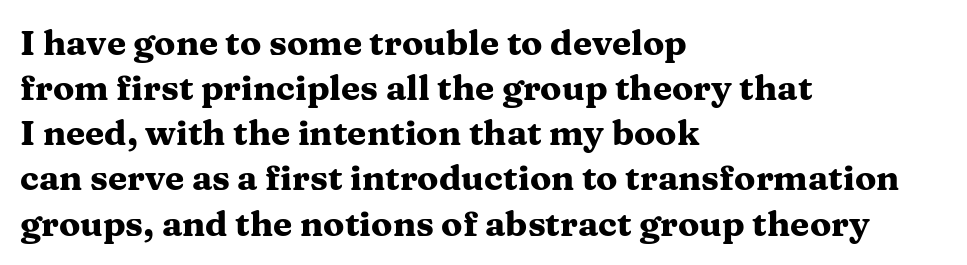
The image shows 35 px heavy, wide serif type, upright; set left-aligned, normal line spacing (1.29x), normal letter spacing, not underlined; medium stroke contrast and a medium x-height.
